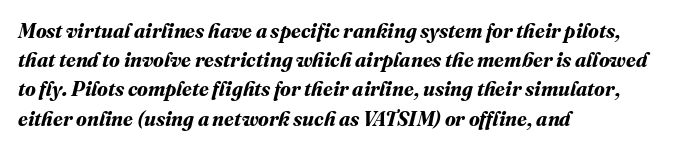
The image shows 20 px bold type; set left-aligned, normal line spacing (1.46x), normal letter spacing, not underlined.
